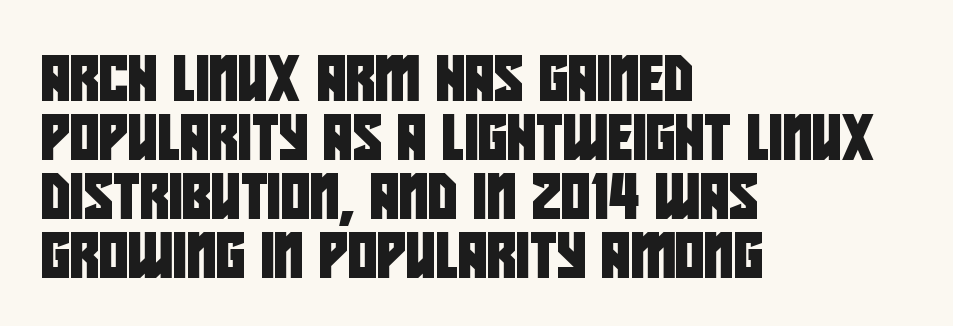
The vertical gap from one line to the next is medium. The lines in this sample share a left origin and differ only in where they stop. Is this a sans? Yes — the strokes have no serifs. Bare-footed words on every line.
